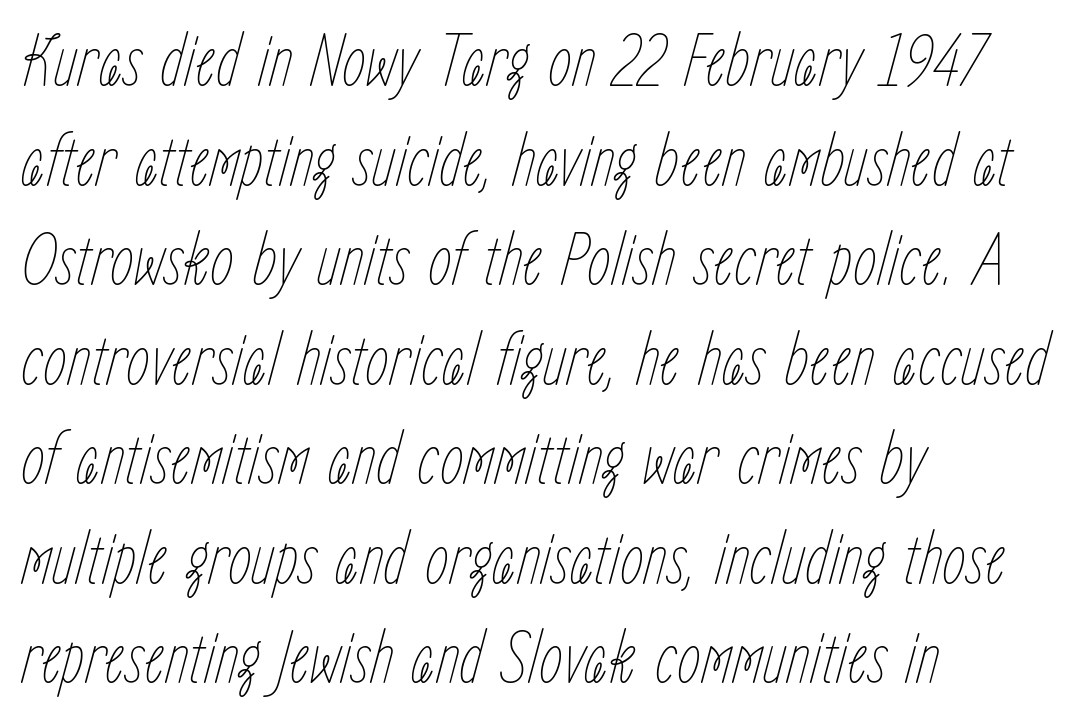
Q: Is the text bold? A: No.
Q: Is the text italic (slanted)? A: Yes, it leans right by about 15 degrees.
Q: Is the text underlined? A: No.
Q: How is the paragraph aligned? A: Left-aligned.
Q: Is the spacing between letters normal or unusually wide? A: Normal.
Q: Is the spacing between lines tight, normal or loose? A: Normal.
Q: Width (condensed, normal, or wide)? A: Condensed.
Q: Stroke contrast? A: Low.
Q: x-height? A: Medium.
Q: Monospaced? A: No.
